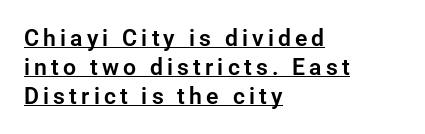
Q: Is the text italic (slanted)? A: No, it is upright.
Q: Is the text underlined? A: Yes.
Q: How is the paragraph aligned? A: Left-aligned.
Q: Is the spacing between lines tight, normal or loose? A: Normal.
